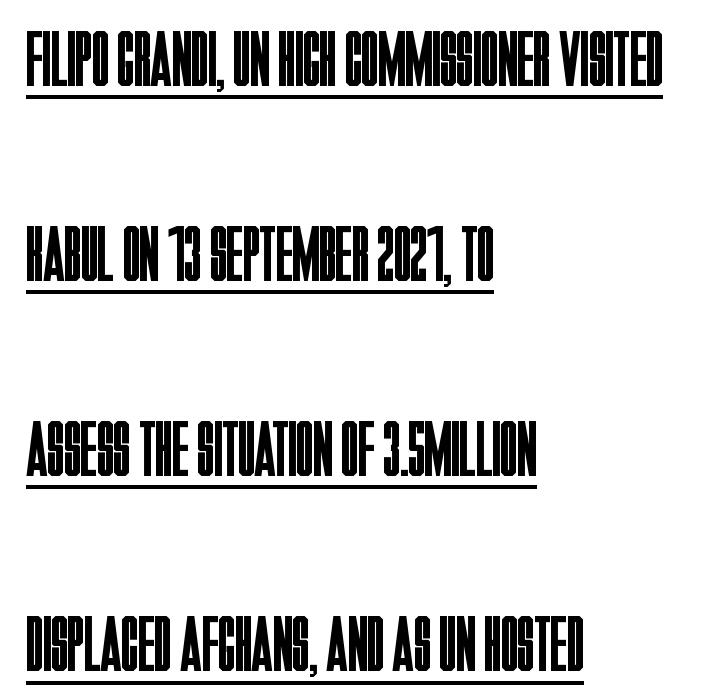
{"serif": "no", "italic": "no", "bold": "no", "weight": "regular", "width": "condensed", "stroke_contrast": "low", "x_height": "large", "monospaced": "no", "underline": "yes", "align": "left", "line_spacing": "loose", "line_spacing_ratio": 2.47, "letter_spacing": "normal", "letter_spacing_em": 0.0, "glyph_px": 79}
